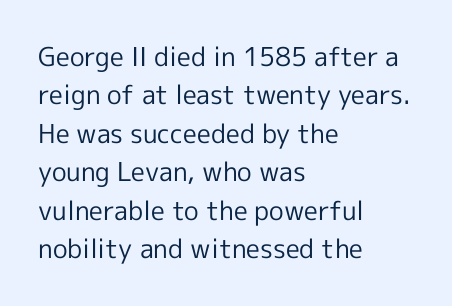
{"italic": "no", "bold": "no", "underline": "no", "align": "left", "line_spacing": "normal", "line_spacing_ratio": 1.48, "letter_spacing": "normal", "letter_spacing_em": 0.0, "glyph_px": 26}
